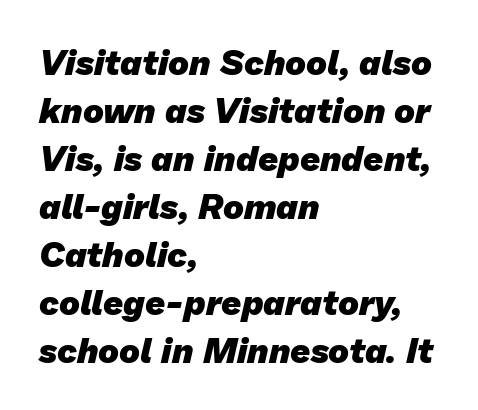
The image shows 35 px heavy sans-serif type; set left-aligned, normal line spacing (1.37x), normal letter spacing, not underlined; low stroke contrast and a medium x-height.
